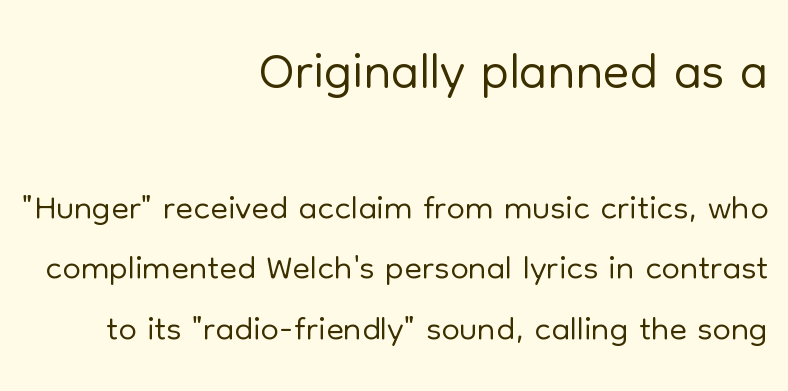
The image shows 78 px light sans-serif type, upright; set right-aligned, line spacing 1.16x, normal letter spacing, not underlined; the first (top) block is 1.5x larger; low stroke contrast and a medium x-height.
